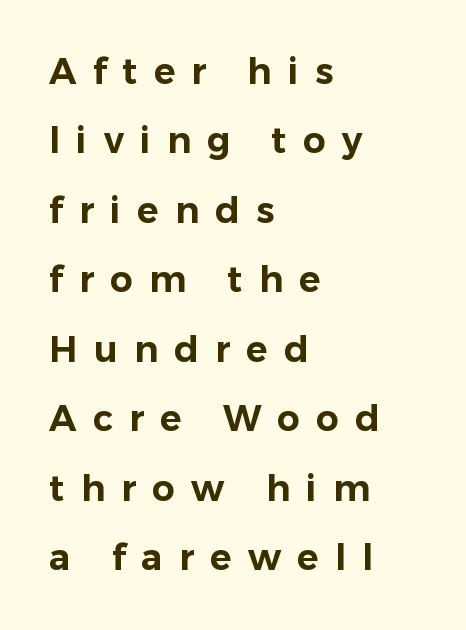
{"serif": "no", "italic": "no", "width": "normal", "stroke_contrast": "low", "x_height": "medium", "monospaced": "no", "underline": "no", "align": "left", "line_spacing": "loose", "line_spacing_ratio": 1.93, "letter_spacing": "wide", "letter_spacing_em": 0.45, "glyph_px": 36}
